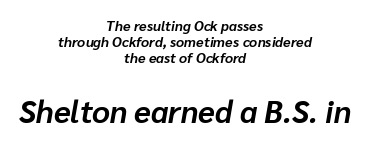
The image shows 31 px bold type, italic (leaning right); set centered, tight line spacing (1.15x), normal letter spacing, not underlined; the second (bottom) block is 2.21x larger; low stroke contrast and a medium x-height.
